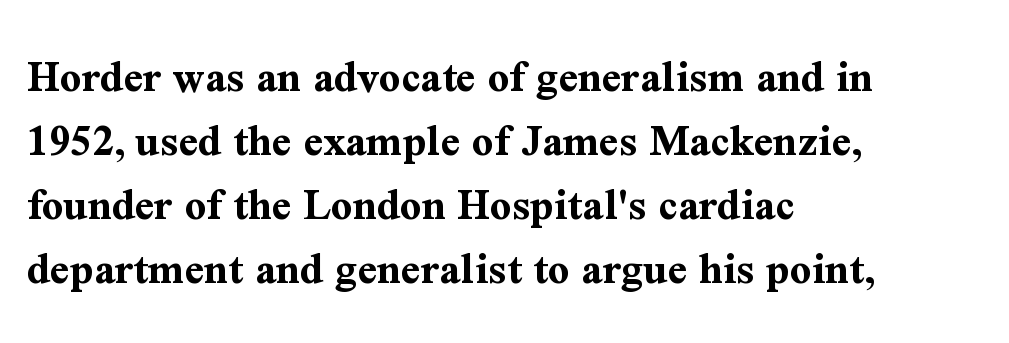
Q: Is the text bold? A: Yes.
Q: Is the text italic (slanted)? A: No, it is upright.
Q: Is the typeface a serif or a sans-serif typeface? A: Serif.
Q: Is the text underlined? A: No.
Q: How is the paragraph aligned? A: Left-aligned.
Q: Is the spacing between letters normal or unusually wide? A: Normal.
Q: Is the spacing between lines tight, normal or loose? A: Normal.
Q: Width (condensed, normal, or wide)? A: Normal.
Q: Stroke contrast? A: Medium.
Q: x-height? A: Medium.
Q: Monospaced? A: No.
